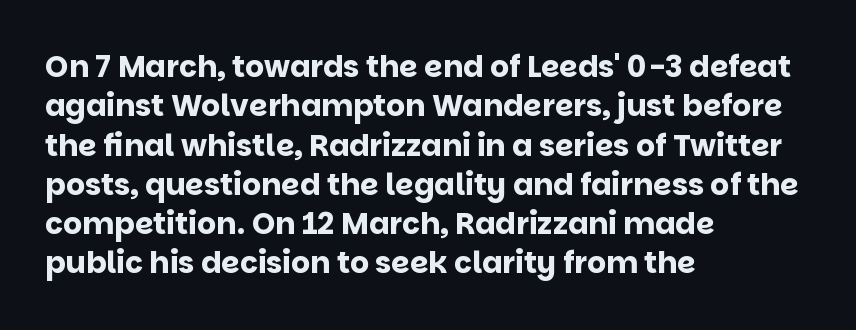
Q: Is the text bold? A: Yes.
Q: Is the text italic (slanted)? A: No, it is upright.
Q: Is the typeface a serif or a sans-serif typeface? A: Sans-serif.
Q: Is the text underlined? A: No.
Q: How is the paragraph aligned? A: Left-aligned.
Q: Is the spacing between letters normal or unusually wide? A: Normal.
Q: Is the spacing between lines tight, normal or loose? A: Normal.
Q: Width (condensed, normal, or wide)? A: Normal.
Q: Stroke contrast? A: Low.
Q: x-height? A: Large.
Q: Monospaced? A: No.
